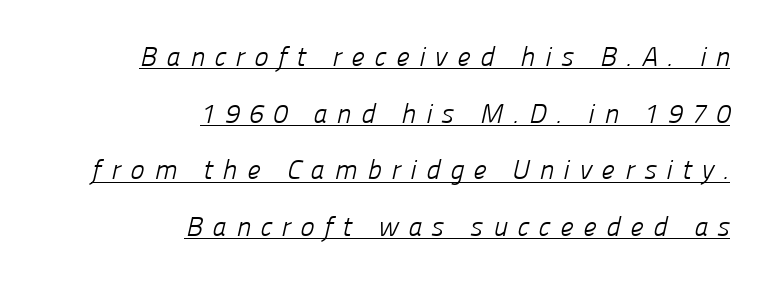
{"bold": "no", "underline": "yes", "align": "right", "line_spacing": "loose", "line_spacing_ratio": 2.1, "letter_spacing": "wide", "letter_spacing_em": 0.35, "glyph_px": 27}
